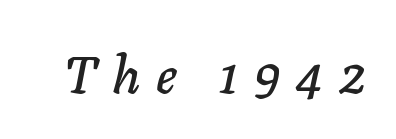
The image shows 51 px text type, italic (leaning right); set unusually wide letter spacing (+0.31 em), not underlined; low stroke contrast and a medium x-height.
